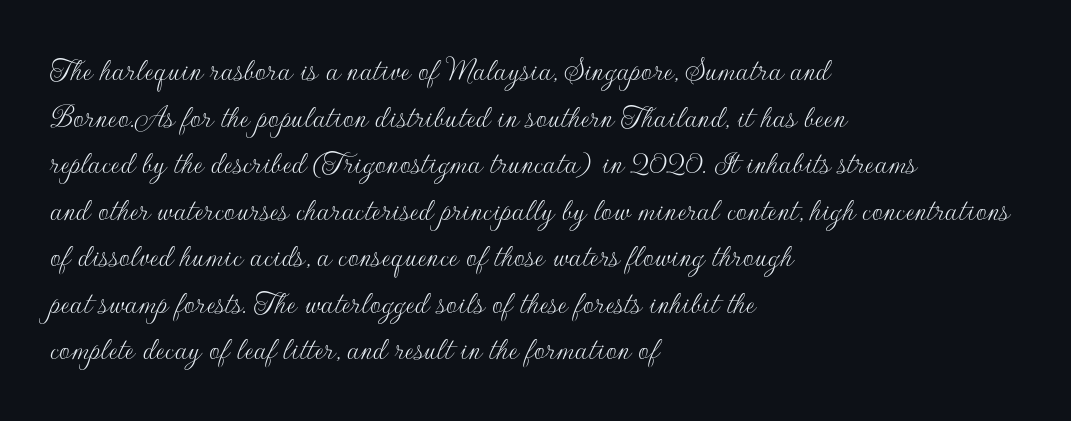
The image shows 34 px thin sans-serif type; set left-aligned, normal line spacing (1.37x), normal letter spacing, not underlined; low stroke contrast and a small x-height.
